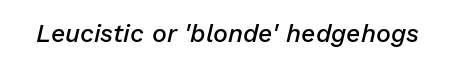
The image shows 25 px text type, italic (leaning right); set normal letter spacing, not underlined.
